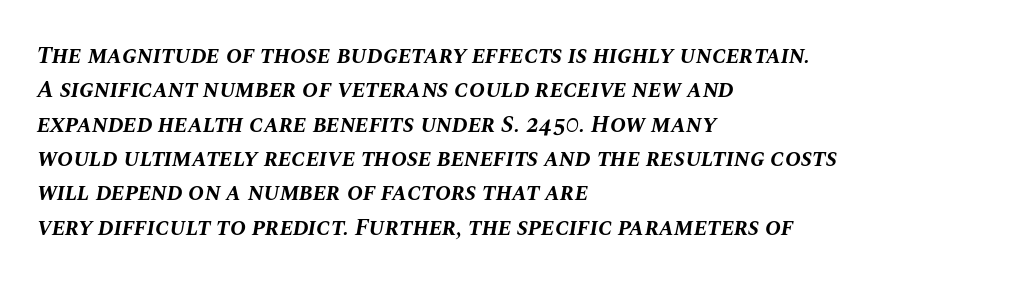
The image shows 24 px bold type, italic (leaning right); set left-aligned, normal line spacing (1.43x), normal letter spacing, not underlined.
